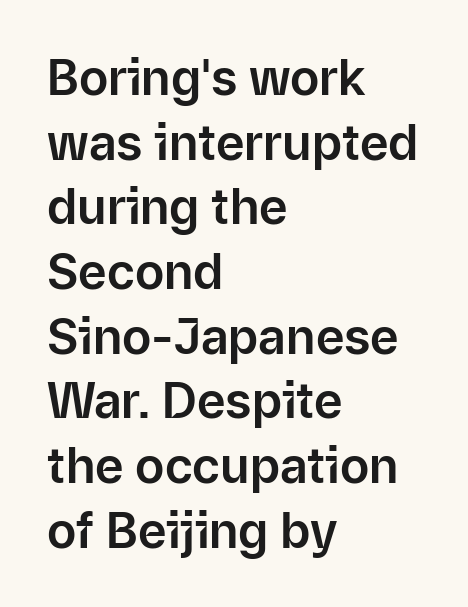
This sample uses an upright cut, with every glyph sitting square on the baseline. Vertical spacing — default. Observe the absence of serifs on each vertical stroke in this sample. The paragraph has a hard left edge and a soft right edge. A clean baseline with only descenders dipping below it. This rendering leaves character spacing at its baseline value.
